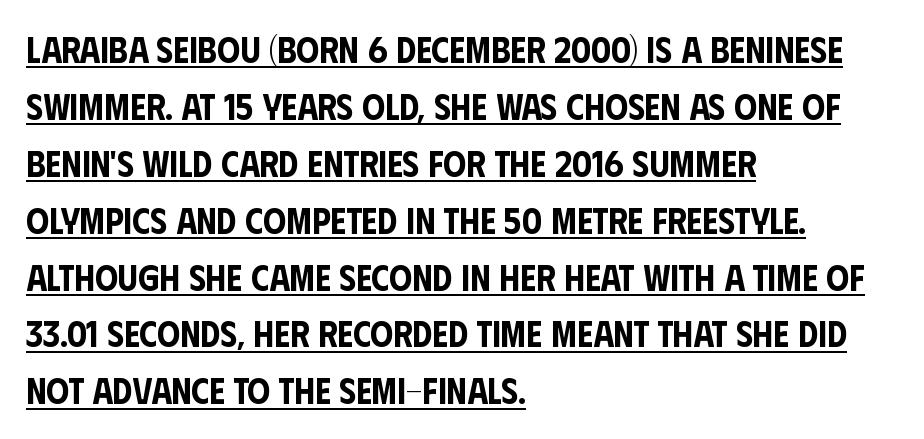
No italicization has been applied; the sample stays upright. Notice how descenders clear the ascenders below comfortably — that's standard leading. Horizontal alignment here is leftward, the default for most running prose. These characters rest on top of a visible drawn line. A typesetter would call this proportional, since set widths differ per character.
